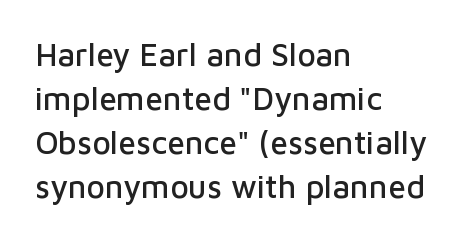
Short and long lines alike share a common starting point at left. Characters remain perfectly vertical along every line. Serifs: no, the terminals of the letterforms are clean. You could not count columns in this text — the font is proportionally spaced.
